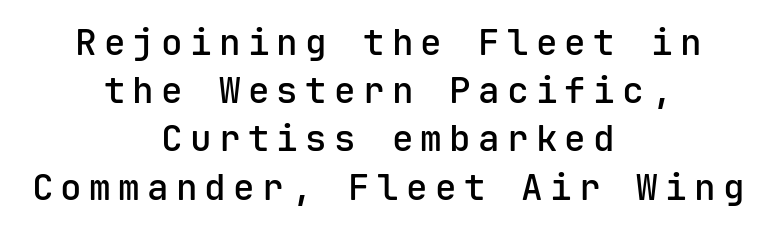
Q: Is the text bold? A: Semi-bold.
Q: Is the text italic (slanted)? A: No, it is upright.
Q: Is the typeface a serif or a sans-serif typeface? A: Sans-serif.
Q: Is the text underlined? A: No.
Q: How is the paragraph aligned? A: Centered.
Q: Is the spacing between letters normal or unusually wide? A: Unusually wide.
Q: Is the spacing between lines tight, normal or loose? A: Normal.
Q: Width (condensed, normal, or wide)? A: Normal.
Q: Stroke contrast? A: Low.
Q: x-height? A: Medium.
Q: Monospaced? A: Yes.
